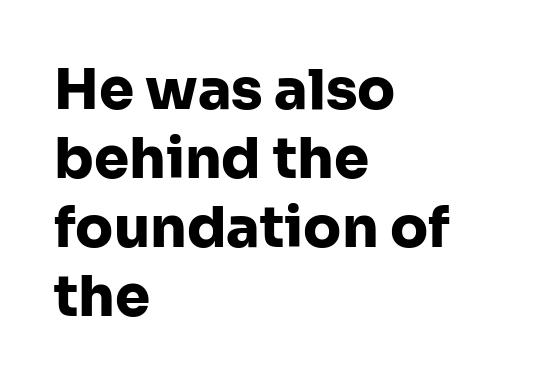
The image shows 56 px heavy sans-serif type, upright; set left-aligned, line spacing 1.23x, normal letter spacing, not underlined; low stroke contrast and a medium x-height.
